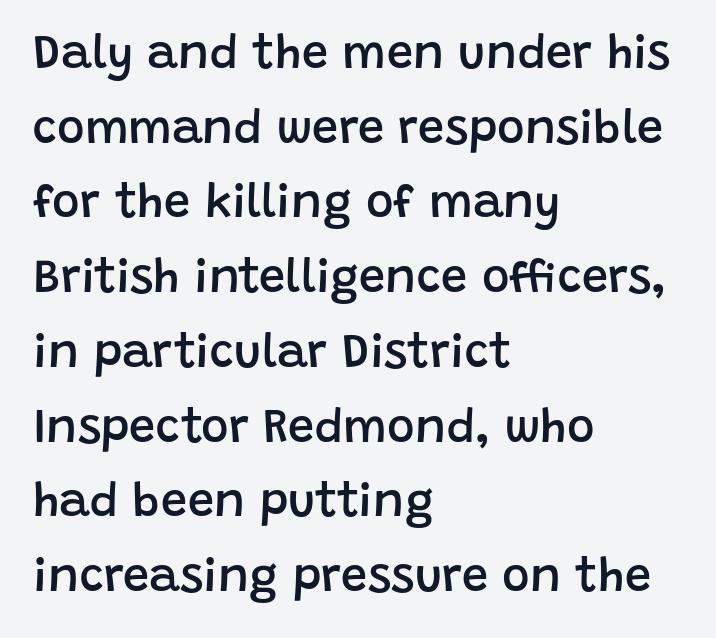
{"serif": "no", "italic": "no", "bold": "semi", "weight": "semibold", "width": "normal", "stroke_contrast": "low", "x_height": "large", "monospaced": "no", "underline": "no", "align": "left", "line_spacing": "normal", "line_spacing_ratio": 1.59, "letter_spacing": "normal", "letter_spacing_em": 0.0, "glyph_px": 47}
